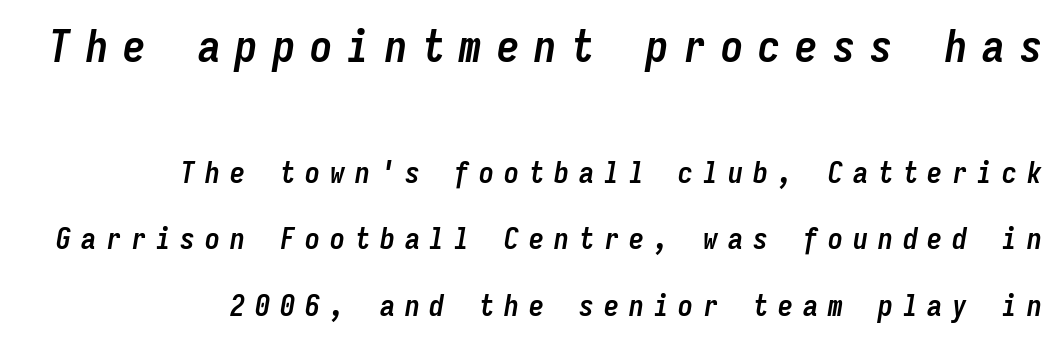
{"italic": "yes", "lean": "right", "slant_degrees": 9, "bold": "yes", "weight": "semibold", "width": "condensed", "stroke_contrast": "low", "x_height": "medium", "monospaced": "yes", "underline": "no", "align": "right", "line_spacing": "loose", "line_spacing_ratio": 2.22, "letter_spacing": "wide", "letter_spacing_em": 0.33, "larger_block": "first", "size_ratio": 1.5, "glyph_px": 45}
